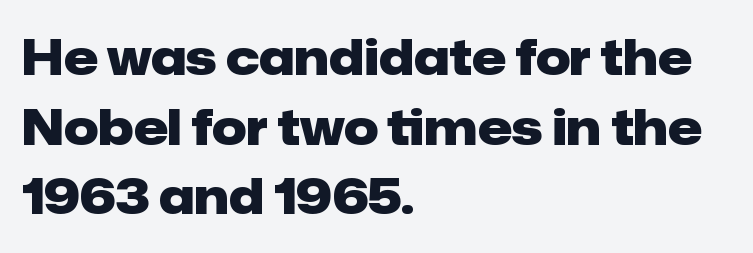
{"serif": "no", "italic": "no", "bold": "yes", "weight": "heavy", "width": "normal", "stroke_contrast": "low", "x_height": "medium", "monospaced": "no", "underline": "no", "align": "left", "line_spacing": "normal", "line_spacing_ratio": 1.45, "letter_spacing": "normal", "letter_spacing_em": 0.0, "glyph_px": 48}
